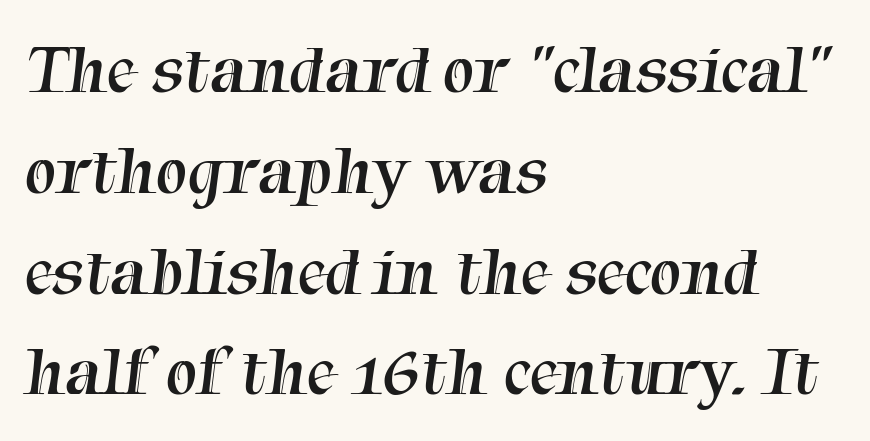
{"serif": "yes", "bold": "no", "weight": "regular", "width": "normal", "stroke_contrast": "medium", "x_height": "medium", "monospaced": "no", "underline": "no", "align": "left", "line_spacing": "normal", "line_spacing_ratio": 1.42, "letter_spacing": "normal", "letter_spacing_em": 0.0, "glyph_px": 71}
